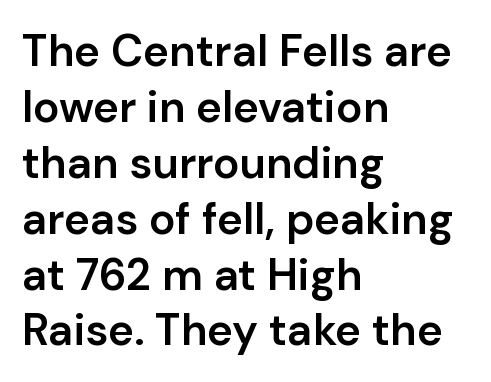
The image shows 44 px semibold sans-serif type, upright; set left-aligned, normal line spacing (1.27x), normal letter spacing, not underlined; low stroke contrast and a medium x-height.
